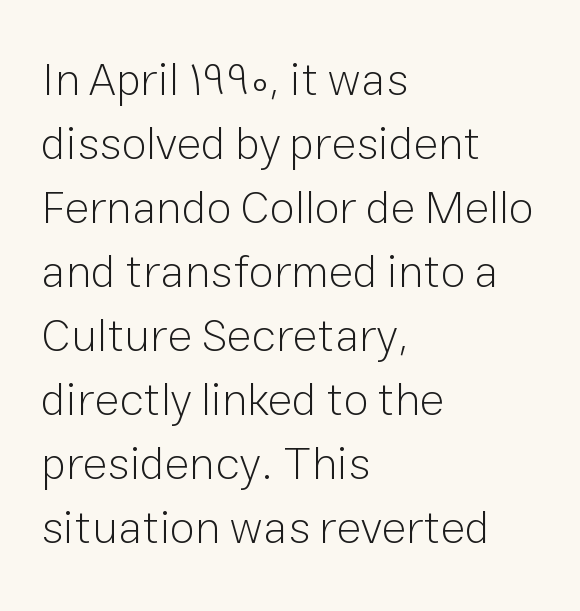
Q: Is the text bold? A: No.
Q: Is the text italic (slanted)? A: No, it is upright.
Q: Is the typeface a serif or a sans-serif typeface? A: Sans-serif.
Q: Is the text underlined? A: No.
Q: How is the paragraph aligned? A: Left-aligned.
Q: Is the spacing between letters normal or unusually wide? A: Normal.
Q: Is the spacing between lines tight, normal or loose? A: Normal.
Q: Width (condensed, normal, or wide)? A: Normal.
Q: Stroke contrast? A: Low.
Q: x-height? A: Medium.
Q: Monospaced? A: No.
